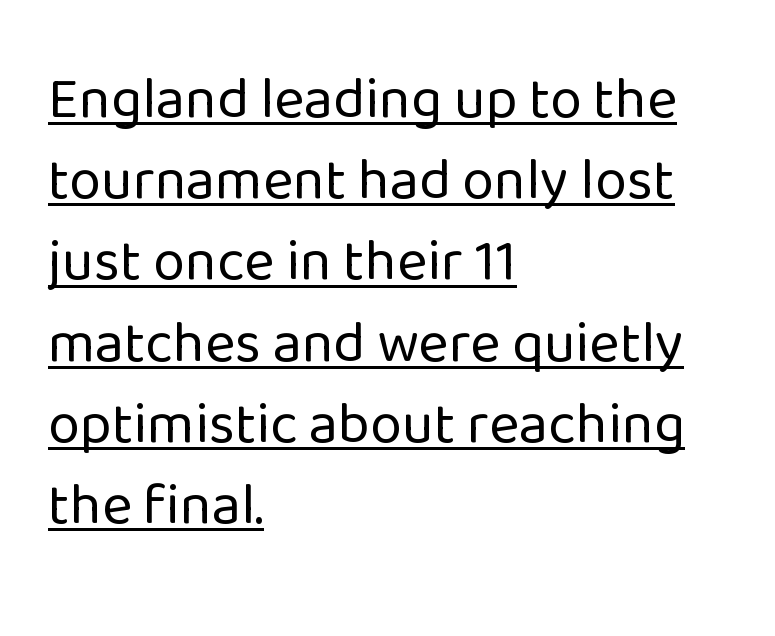
{"serif": "no", "italic": "no", "bold": "no", "weight": "regular", "width": "normal", "stroke_contrast": "low", "x_height": "medium", "monospaced": "no", "underline": "yes", "align": "left", "line_spacing": "normal", "line_spacing_ratio": 1.4, "letter_spacing": "normal", "letter_spacing_em": 0.0, "glyph_px": 58}
